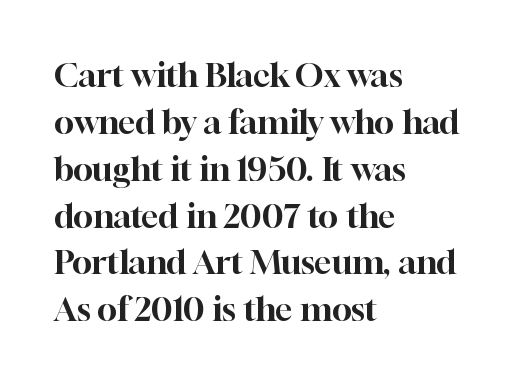
Leftover space on each line is placed entirely after the last word. Posture: upright roman. Tracking value appears to be zero — textbook default spacing. Decoration check: the copy has no underline. The letters advance in unequal steps, a hallmark of proportional type.
